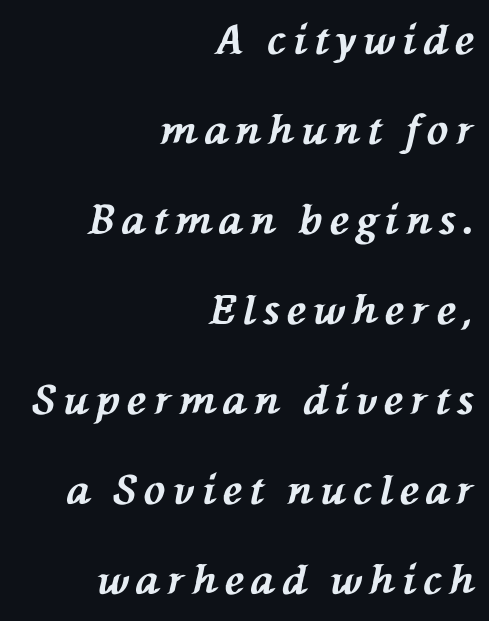
The image shows 40 px bold type, italic (leaning left); set right-aligned, loose line spacing (2.25x), not underlined; medium stroke contrast and a medium x-height.
